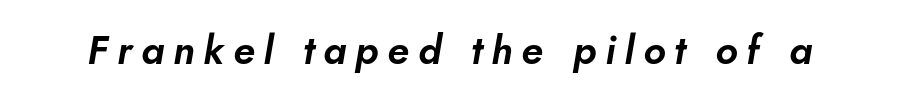
Here the designer chose a conventional face with non-uniform glyph widths. These lines were composed using italics. Does extra space separate the letters? Yes, quite a lot of it. The words here are not underlined.
